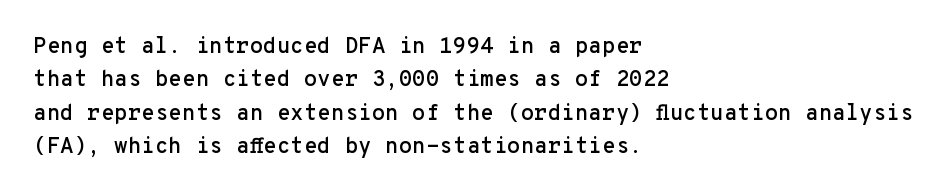
Regarding leading, the lines here are spaced in the standard way. The typography opts for an upright posture over an oblique one. Caption: multi-line text, flush left, ragged right. Nothing unusual about the tracking: characters are spaced as the font intends.
